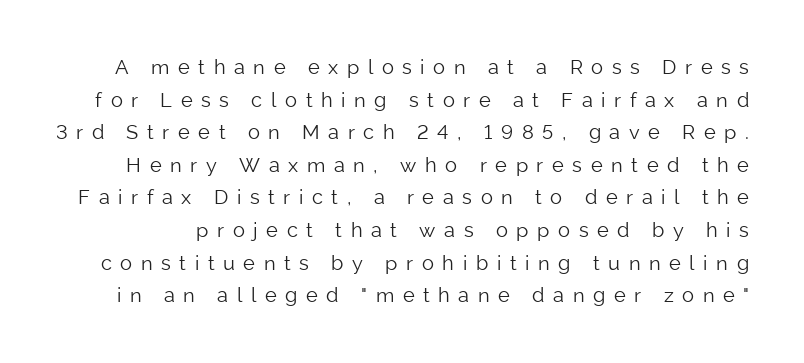
{"italic": "no", "bold": "no", "underline": "no", "line_spacing": "normal", "line_spacing_ratio": 1.63, "letter_spacing": "wide", "letter_spacing_em": 0.43, "glyph_px": 20}
